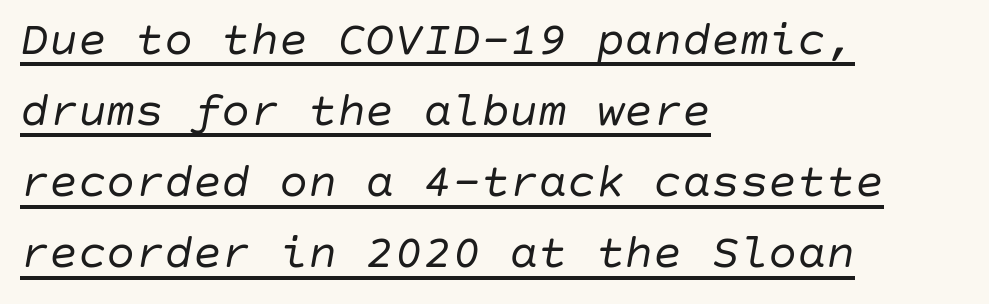
{"italic": "yes", "lean": "right", "slant_degrees": 10, "bold": "no", "weight": "regular", "width": "normal", "stroke_contrast": "low", "x_height": "large", "underline": "yes", "align": "left", "line_spacing": "normal", "line_spacing_ratio": 1.48, "letter_spacing": "normal", "letter_spacing_em": 0.0, "glyph_px": 48}
